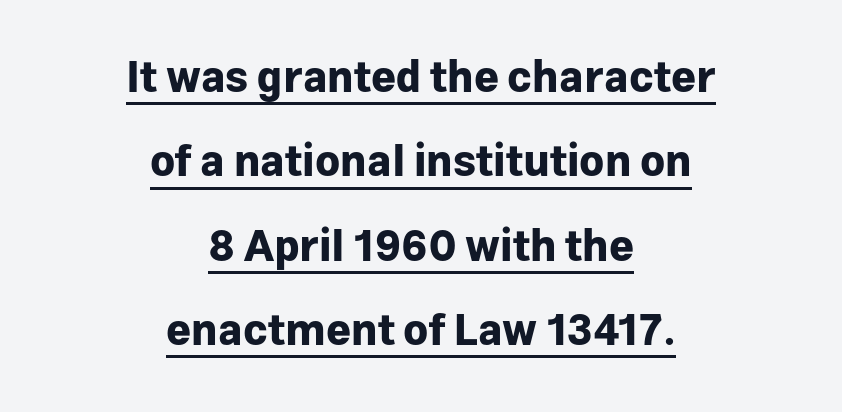
Classification — sans serif. Regarding leading, the lines here are spaced well apart. Character widths vary here, with narrow letters taking less room than wide ones. The paragraph shown floats in the horizontal middle.
